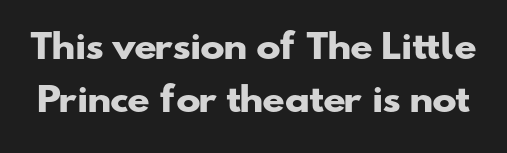
Q: Is the text bold? A: Yes.
Q: Is the typeface a serif or a sans-serif typeface? A: Sans-serif.
Q: Is the text underlined? A: No.
Q: Is the spacing between letters normal or unusually wide? A: Normal.
Q: Is the spacing between lines tight, normal or loose? A: Normal.
Q: Width (condensed, normal, or wide)? A: Wide.
Q: Stroke contrast? A: Low.
Q: x-height? A: Small.
Q: Monospaced? A: No.
